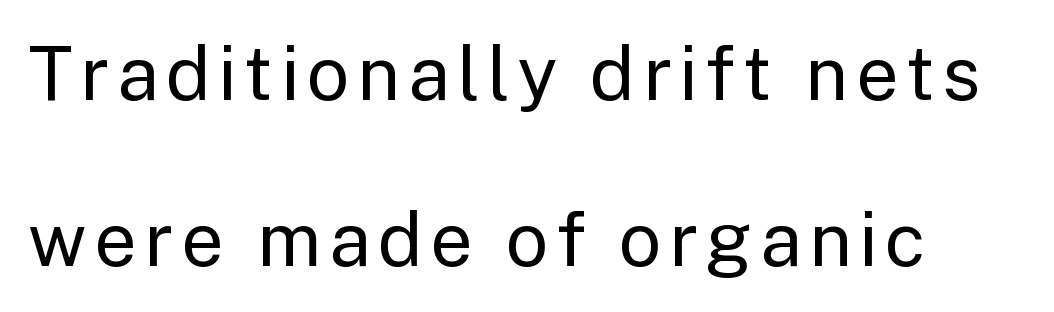
These glyphs show unthickened strokes, regular width or finer. The space directly below the letters is spotless. This block would shrink considerably if given ordinary leading; it's expanded now. One-word summary of the alignment: left. The specimen reads as upright at a glance.
